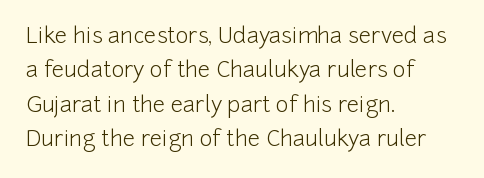
{"italic": "no", "bold": "no", "underline": "no", "align": "left", "line_spacing": "normal", "line_spacing_ratio": 1.56, "letter_spacing": "normal", "letter_spacing_em": 0.0, "glyph_px": 22}
